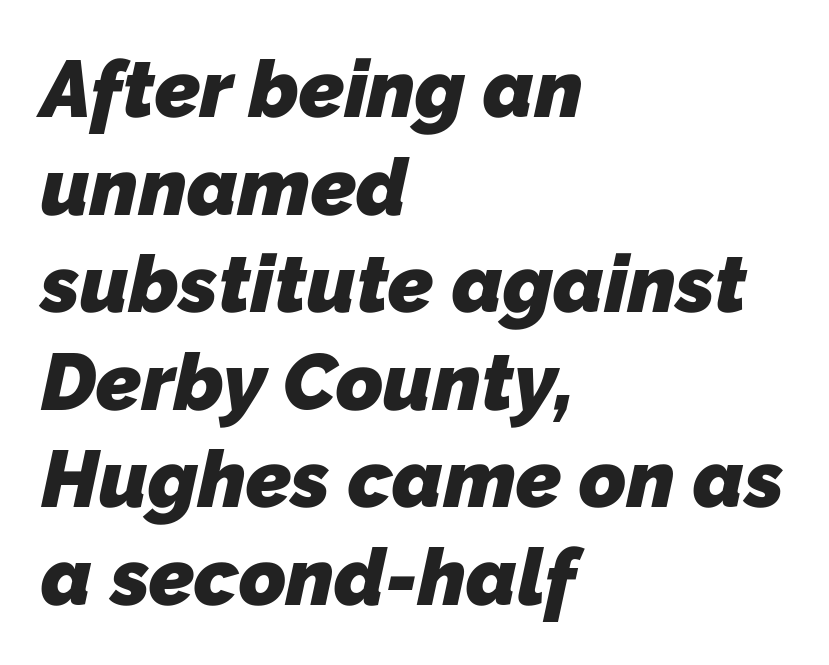
{"serif": "no", "bold": "yes", "weight": "heavy", "width": "normal", "stroke_contrast": "low", "x_height": "medium", "monospaced": "no", "underline": "no", "align": "left", "line_spacing_ratio": 1.22, "letter_spacing": "normal", "letter_spacing_em": 0.0, "glyph_px": 80}
